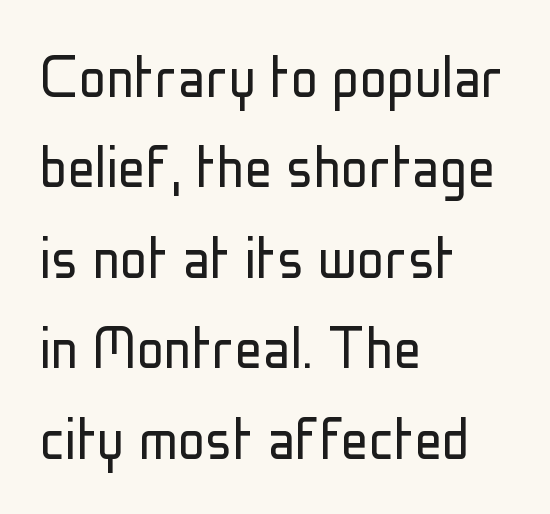
Q: Is the text bold? A: No.
Q: Is the text italic (slanted)? A: No, it is upright.
Q: Is the typeface a serif or a sans-serif typeface? A: Sans-serif.
Q: Is the text underlined? A: No.
Q: How is the paragraph aligned? A: Left-aligned.
Q: Is the spacing between letters normal or unusually wide? A: Normal.
Q: Is the spacing between lines tight, normal or loose? A: Normal.
Q: Width (condensed, normal, or wide)? A: Condensed.
Q: Stroke contrast? A: Low.
Q: x-height? A: Medium.
Q: Monospaced? A: No.
